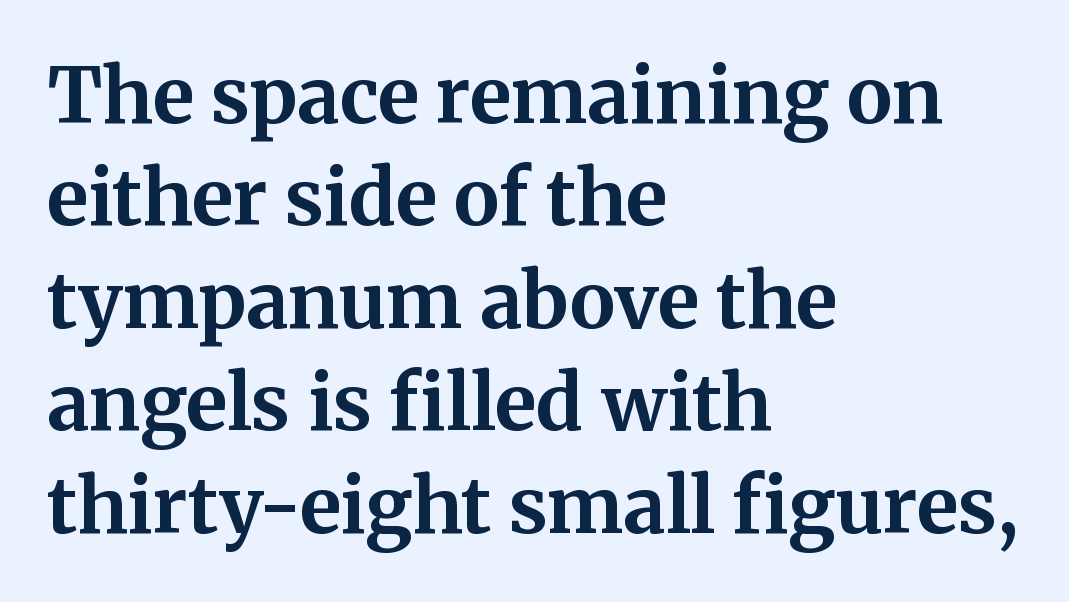
Between one letter and the next there's only the usual sliver of space. This is heavy type, rendered in bold. The lines are quadded left. The type sits square on the baseline with zero lean. Think of a printed novel: that variable character pitch is what you see here.
